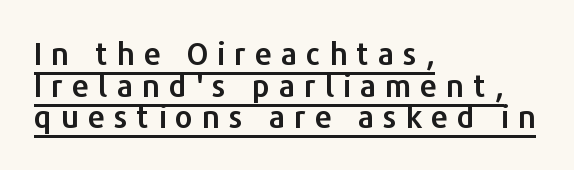
{"serif": "no", "italic": "no", "width": "normal", "stroke_contrast": "low", "x_height": "medium", "monospaced": "no", "underline": "yes", "align": "left", "line_spacing": "tight", "line_spacing_ratio": 1.02, "letter_spacing": "wide", "letter_spacing_em": 0.28, "glyph_px": 31}
